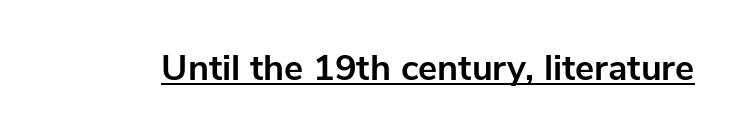
{"serif": "no", "italic": "no", "bold": "yes", "weight": "bold", "width": "normal", "stroke_contrast": "low", "x_height": "medium", "monospaced": "no", "underline": "yes", "letter_spacing": "normal", "letter_spacing_em": 0.0, "glyph_px": 36}
